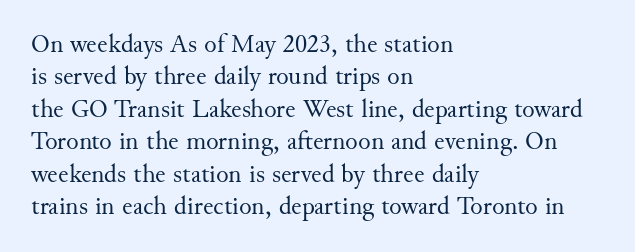
The image shows 26 px text type, upright; set left-aligned, normal line spacing (1.25x), normal letter spacing, not underlined.
